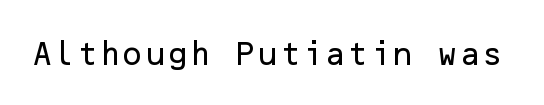
Is there any slant? The stems are plumb. Descenders are the only things crossing below the line. The line texture is even and compact thanks to regular tracking.
